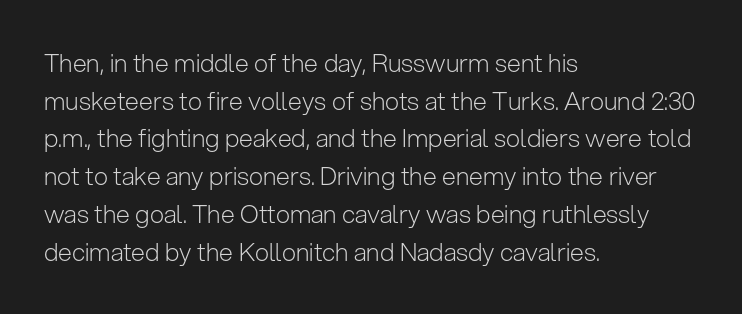
Q: Is the text bold? A: No.
Q: Is the text italic (slanted)? A: No, it is upright.
Q: Is the text underlined? A: No.
Q: How is the paragraph aligned? A: Left-aligned.
Q: Is the spacing between letters normal or unusually wide? A: Normal.
Q: Is the spacing between lines tight, normal or loose? A: Normal.
